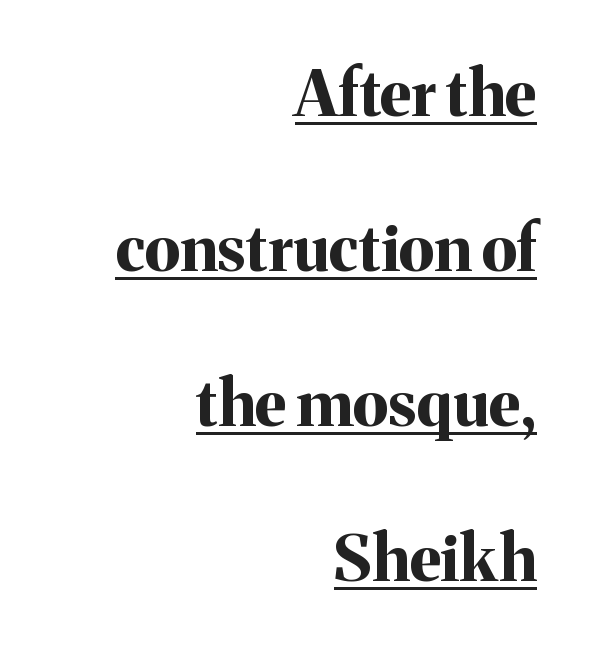
Caption: multi-line text, flush right, ragged left. Set as a true bold cut, around the 700 mark. The specimen reads as upright at a glance. Is this a sans? No — the strokes have serifs.
